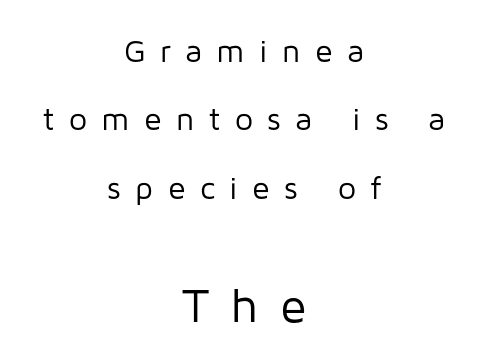
One-word summary of the alignment: center. In terms of letterspacing, this is a distinctly airy, spread setting. This sample uses a sans-serif face. The lower block of text is set noticeably larger than the block above it.
